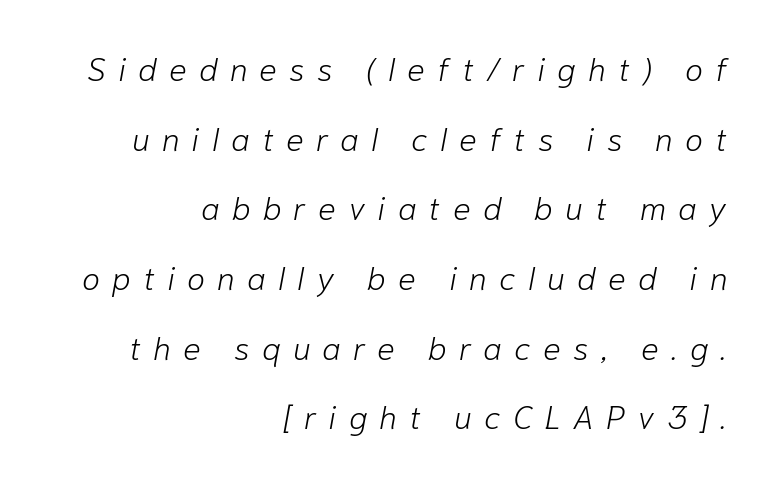
Observe the wide spacing: letters keep a clear distance from each other. Varying glyph widths throughout — classic text-font behaviour. Leading is clearly above the norm, producing a sparse column. The font's italic variant was chosen for this text. Is this a heavy cut? Hardly; it is regular or lighter. All the whitespace from short lines collects on the left.
